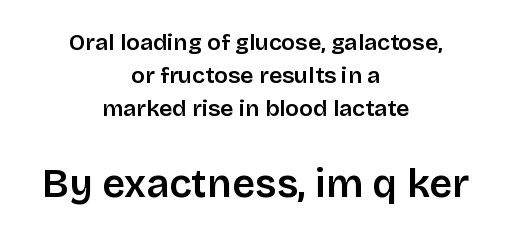
{"serif": "no", "italic": "no", "bold": "semi", "weight": "semibold", "width": "normal", "stroke_contrast": "low", "x_height": "large", "monospaced": "no", "underline": "no", "align": "center", "line_spacing": "normal", "line_spacing_ratio": 1.44, "letter_spacing": "normal", "letter_spacing_em": 0.0, "larger_block": "second", "size_ratio": 1.74, "glyph_px": 40}
